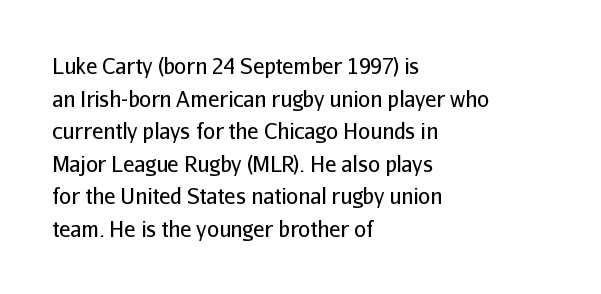
Q: Is the text bold? A: No.
Q: Is the text italic (slanted)? A: No, it is upright.
Q: Is the text underlined? A: No.
Q: How is the paragraph aligned? A: Left-aligned.
Q: Is the spacing between letters normal or unusually wide? A: Normal.
Q: Is the spacing between lines tight, normal or loose? A: Normal.
